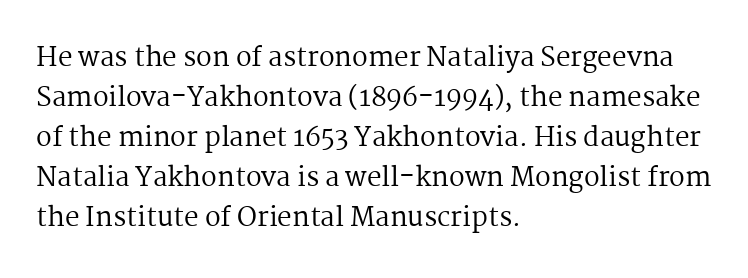
{"italic": "no", "bold": "no", "underline": "no", "align": "left", "line_spacing": "normal", "line_spacing_ratio": 1.54, "letter_spacing": "normal", "letter_spacing_em": 0.0, "glyph_px": 26}
